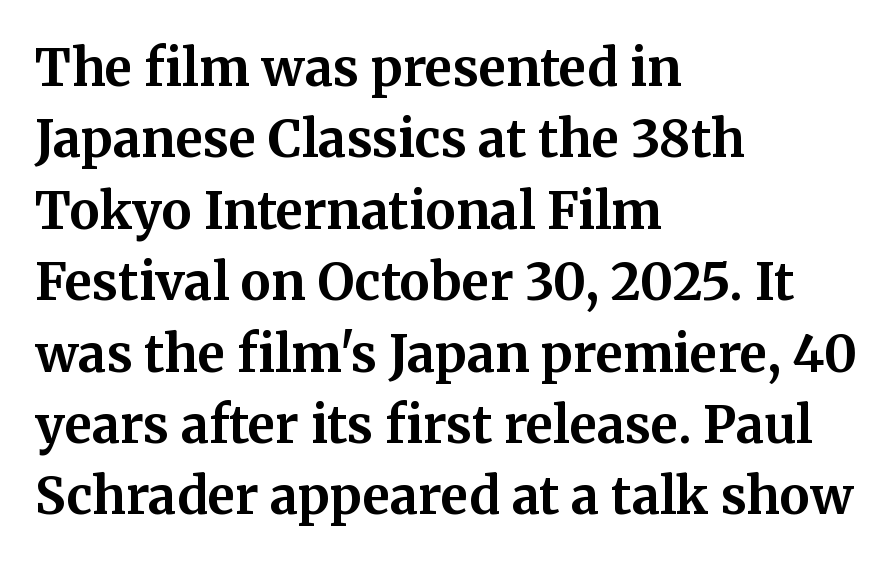
The image shows 51 px bold serif type, upright; set left-aligned, normal line spacing (1.4x), normal letter spacing, not underlined; medium stroke contrast and a medium x-height.
